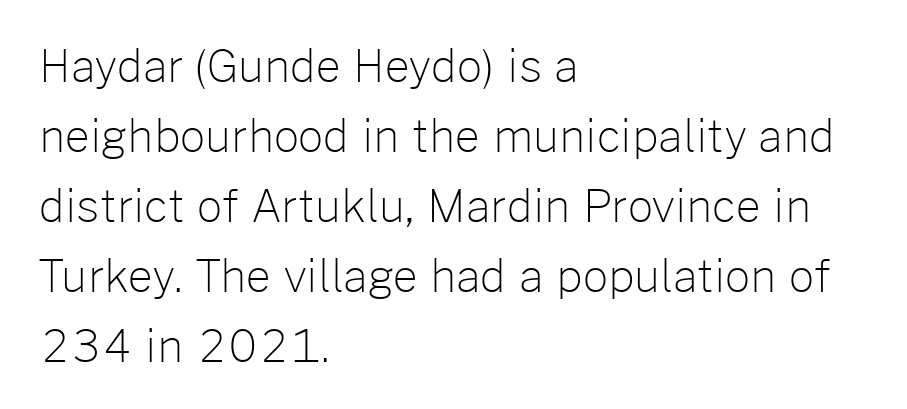
The image shows 44 px light sans-serif type, upright; set left-aligned, normal line spacing (1.59x), normal letter spacing, not underlined; low stroke contrast and a medium x-height.
